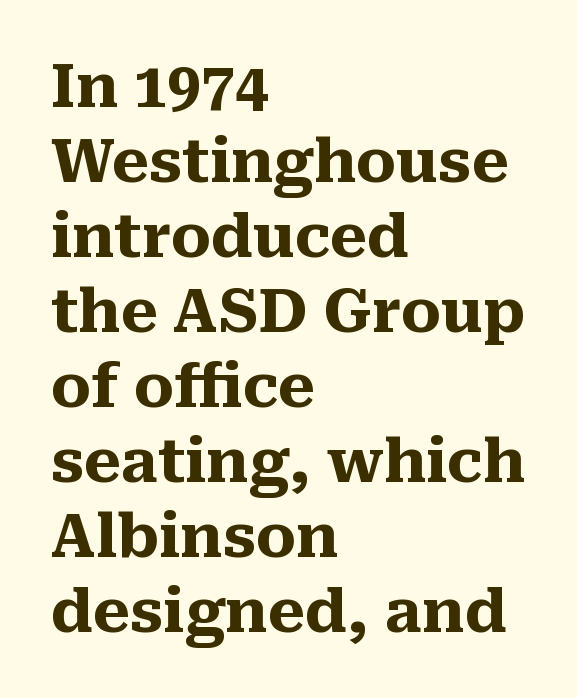
The image shows 60 px heavy serif type, upright; set left-aligned, normal line spacing (1.25x), normal letter spacing, not underlined; medium stroke contrast and a medium x-height.
